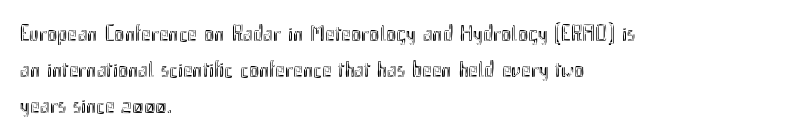
The passage shown has conventional tracking throughout. The axis of the letterforms is exactly vertical. In CSS terms this would be text-align: left. The area under the type is left untouched.
